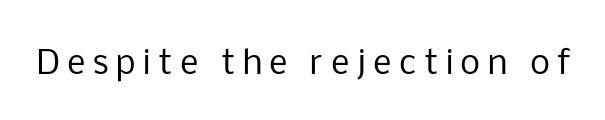
Nope, no serifs anywhere on these letters. Spacing between characters has been opened up far beyond the box default. The font's upright variant was chosen for this text. Spacing verdict: proportional, widths tailored to each character. This reads as an unemphasized weight, regular at the heaviest.
